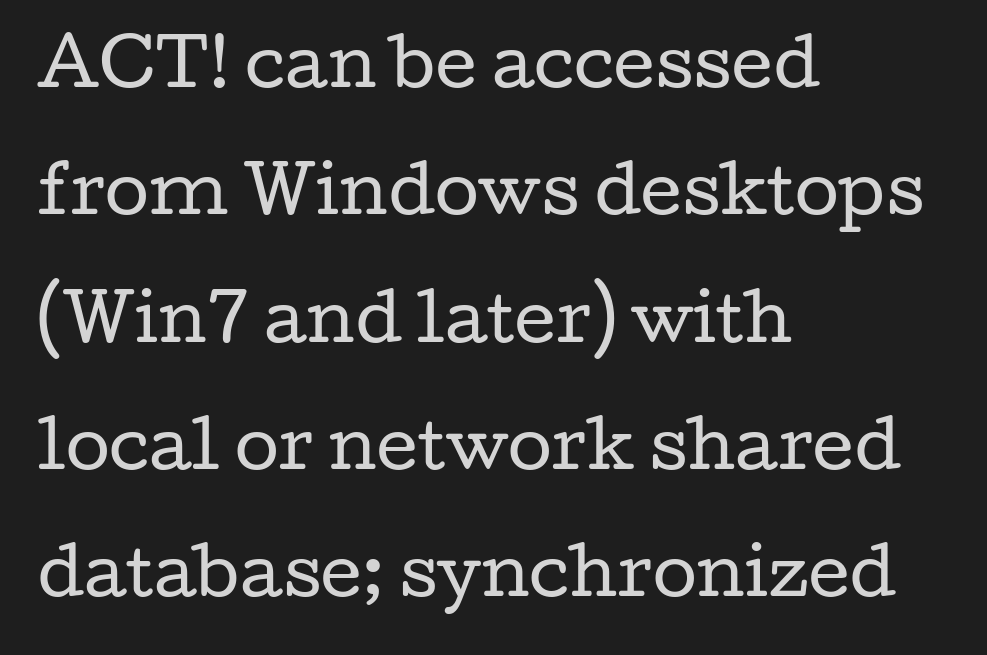
Q: Is the text bold? A: No.
Q: Is the text italic (slanted)? A: No, it is upright.
Q: Is the typeface a serif or a sans-serif typeface? A: Serif.
Q: Is the text underlined? A: No.
Q: How is the paragraph aligned? A: Left-aligned.
Q: Is the spacing between letters normal or unusually wide? A: Normal.
Q: Is the spacing between lines tight, normal or loose? A: Loose.
Q: Width (condensed, normal, or wide)? A: Wide.
Q: Stroke contrast? A: Low.
Q: x-height? A: Medium.
Q: Monospaced? A: No.
